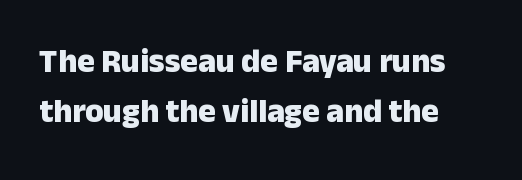
Think of a printed novel: that variable character pitch is what you see here. A dark, heavy texture on the line: the type is bold. The space directly below the letters is spotless. Characters follow at the spacing the type designer built in. Quick note: not italic, upright. The glyphs in this specimen are sans serif.
